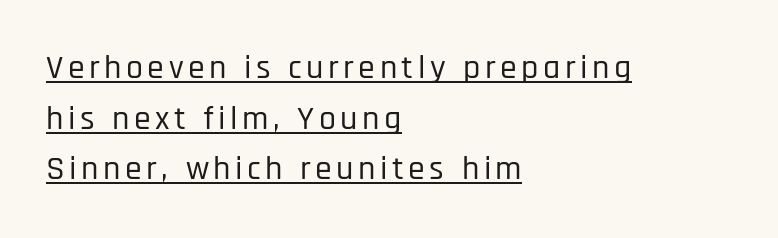
Q: Is the text italic (slanted)? A: No, it is upright.
Q: Is the typeface a serif or a sans-serif typeface? A: Sans-serif.
Q: Is the text underlined? A: Yes.
Q: How is the paragraph aligned? A: Left-aligned.
Q: Is the spacing between lines tight, normal or loose? A: Normal.
Q: Width (condensed, normal, or wide)? A: Condensed.
Q: Stroke contrast? A: Low.
Q: x-height? A: Large.
Q: Monospaced? A: No.
